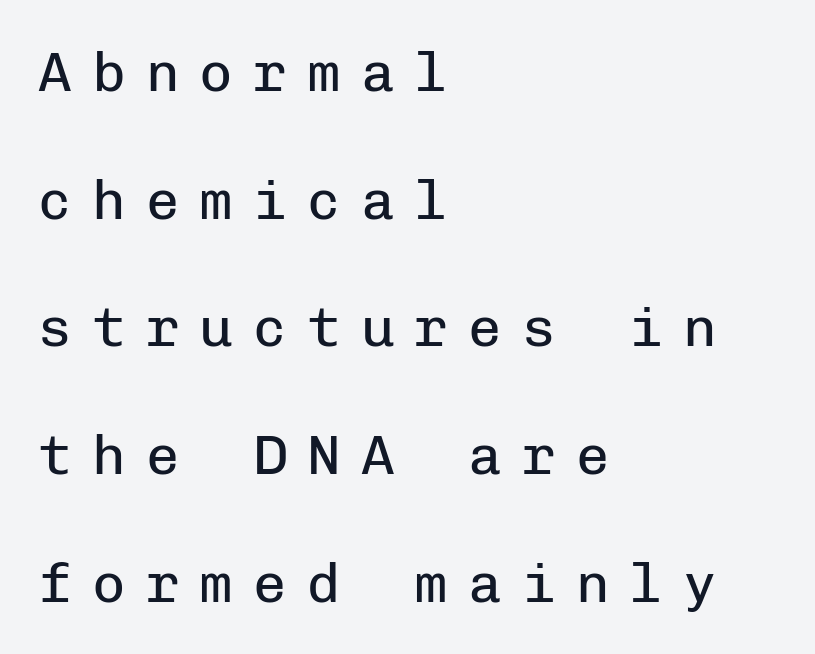
The cut favours lightness, reaching ordinary text weight at its darkest. The font family rendered here belongs to the sans-serif group. Monospaced: the letters line up in strict vertical columns. Line starts are locked; line ends wander.
